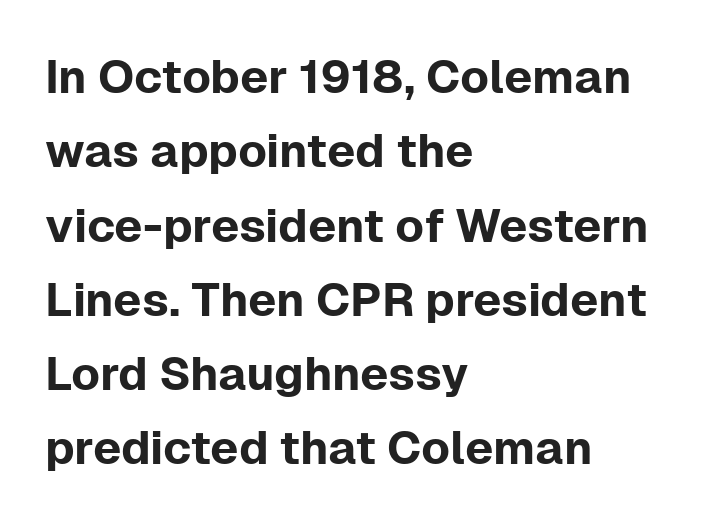
Q: Is the text italic (slanted)? A: No, it is upright.
Q: Is the typeface a serif or a sans-serif typeface? A: Sans-serif.
Q: Is the text underlined? A: No.
Q: How is the paragraph aligned? A: Left-aligned.
Q: Is the spacing between letters normal or unusually wide? A: Normal.
Q: Is the spacing between lines tight, normal or loose? A: Normal.
Q: Width (condensed, normal, or wide)? A: Normal.
Q: Stroke contrast? A: Low.
Q: x-height? A: Medium.
Q: Monospaced? A: No.
